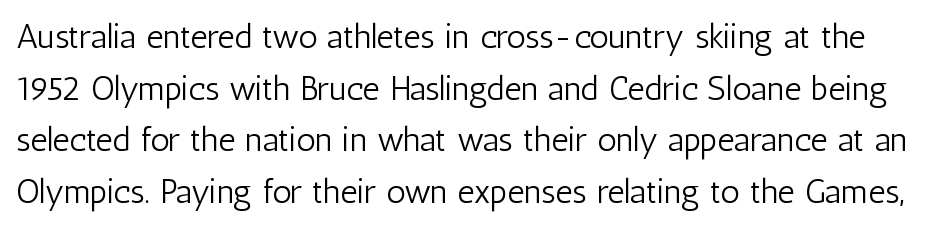
Q: Is the text bold? A: No.
Q: Is the text italic (slanted)? A: No, it is upright.
Q: Is the typeface a serif or a sans-serif typeface? A: Sans-serif.
Q: Is the text underlined? A: No.
Q: Is the spacing between letters normal or unusually wide? A: Normal.
Q: Is the spacing between lines tight, normal or loose? A: Normal.
Q: Width (condensed, normal, or wide)? A: Condensed.
Q: Stroke contrast? A: Low.
Q: x-height? A: Medium.
Q: Monospaced? A: No.
